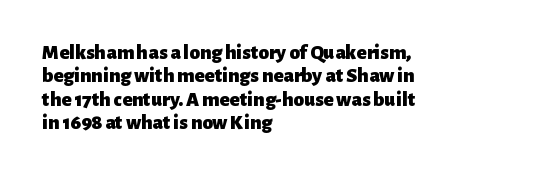
{"italic": "no", "bold": "yes", "underline": "no", "align": "left", "line_spacing": "tight", "line_spacing_ratio": 1.11, "letter_spacing": "normal", "letter_spacing_em": 0.0, "glyph_px": 21}
